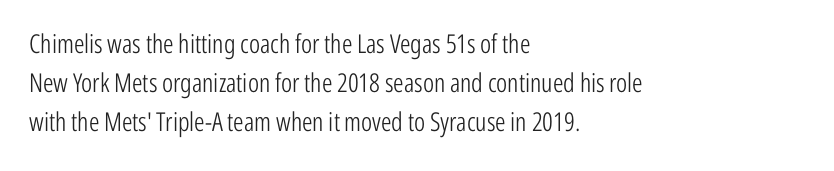
Q: Is the text bold? A: No.
Q: Is the text italic (slanted)? A: No, it is upright.
Q: Is the text underlined? A: No.
Q: How is the paragraph aligned? A: Left-aligned.
Q: Is the spacing between letters normal or unusually wide? A: Normal.
Q: Is the spacing between lines tight, normal or loose? A: Normal.
